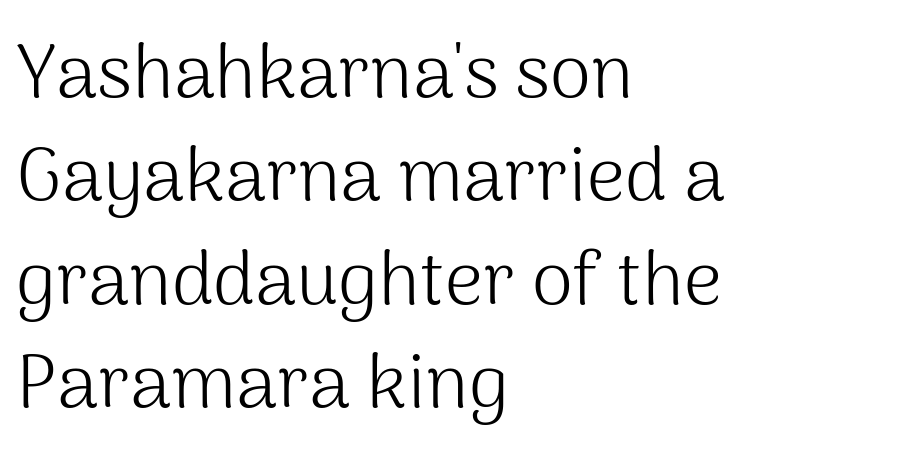
The image shows 75 px light sans-serif type, upright; set left-aligned, normal line spacing (1.38x), normal letter spacing, not underlined; medium stroke contrast and a medium x-height.
